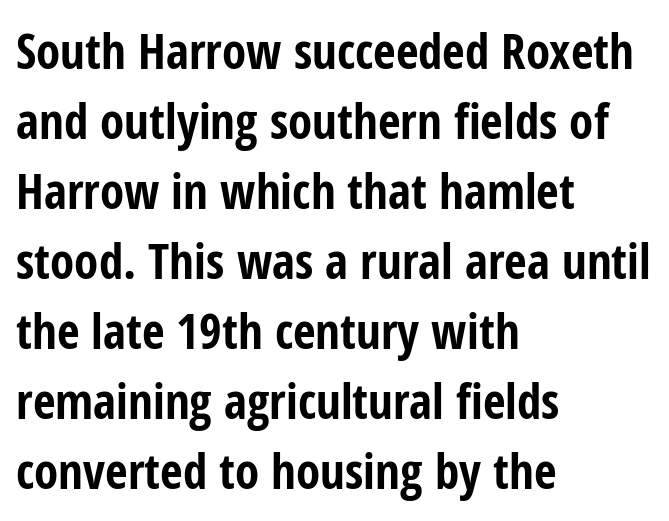
The font's upright variant was chosen for this text. Does the weight exceed regular? Yes, all the way to bold. Honestly, the letter spacing is just normal — you wouldn't notice it. The face used here is a sans, in the tradition of grotesques and geometrics.
